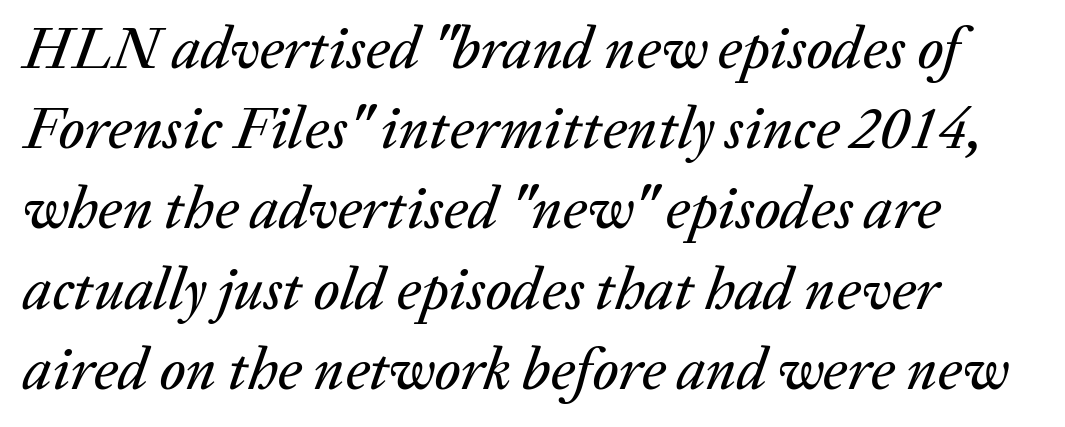
{"italic": "yes", "lean": "right", "slant_degrees": 20, "width": "normal", "stroke_contrast": "low", "x_height": "medium", "monospaced": "no", "underline": "no", "align": "left", "line_spacing": "normal", "line_spacing_ratio": 1.36, "letter_spacing": "normal", "letter_spacing_em": 0.0, "glyph_px": 59}
